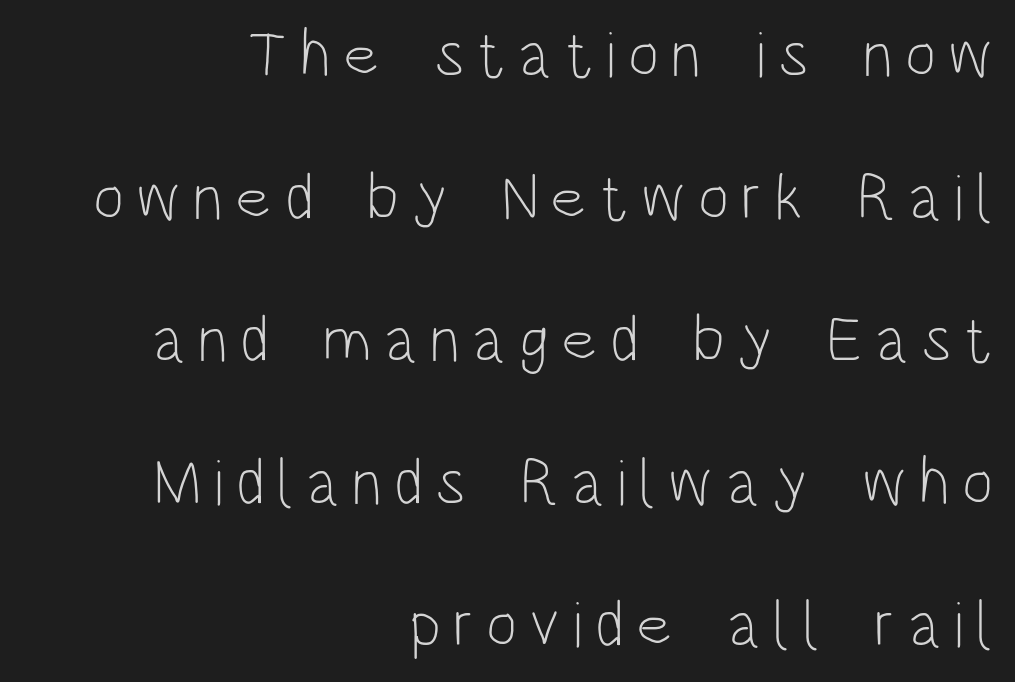
Regarding leading, the lines here are spaced well apart. In terms of posture, this sample is upright. The letterforms sit at book weight or below. This rendering uses right alignment, leaving the left contour irregular.
